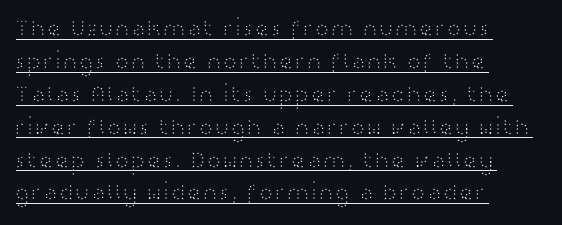
The image shows 24 px text type, upright; set left-aligned, normal line spacing (1.37x), normal letter spacing, underlined.
